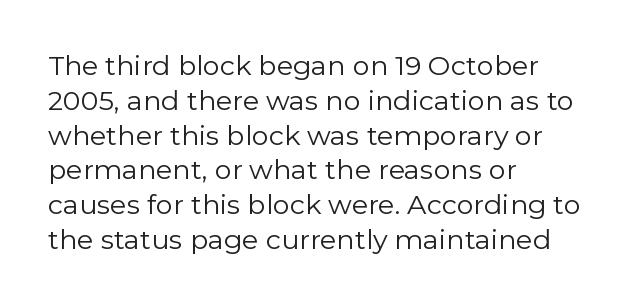
This sample keeps an unexceptional amount of space between lines. Characters remain perfectly vertical along every line. The gap between lines stays unmarked. Is this a heavy cut? Hardly; it is regular or lighter.
